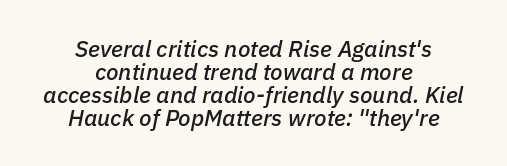
Q: Is the text italic (slanted)? A: Yes, it leans right by about 11 degrees.
Q: Is the text underlined? A: No.
Q: How is the paragraph aligned? A: Centered.
Q: Is the spacing between letters normal or unusually wide? A: Normal.
Q: Is the spacing between lines tight, normal or loose? A: Tight.
